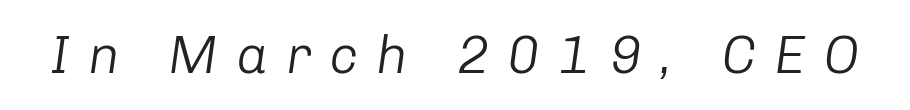
{"italic": "yes", "lean": "right", "slant_degrees": 8, "bold": "no", "weight": "light", "width": "normal", "stroke_contrast": "low", "x_height": "medium", "monospaced": "no", "underline": "no", "letter_spacing": "wide", "letter_spacing_em": 0.34, "glyph_px": 53}
